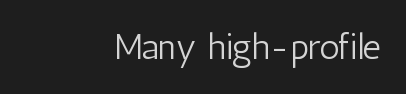
Letters have the restrained weight of plain body copy at most. Type without underlining. Do the letters lean? They stand straight. These lines are rendered in a variable-pitch font. Between one letter and the next there's only the usual sliver of space. Each letter's strokes conclude bluntly, with no projecting serifs.
